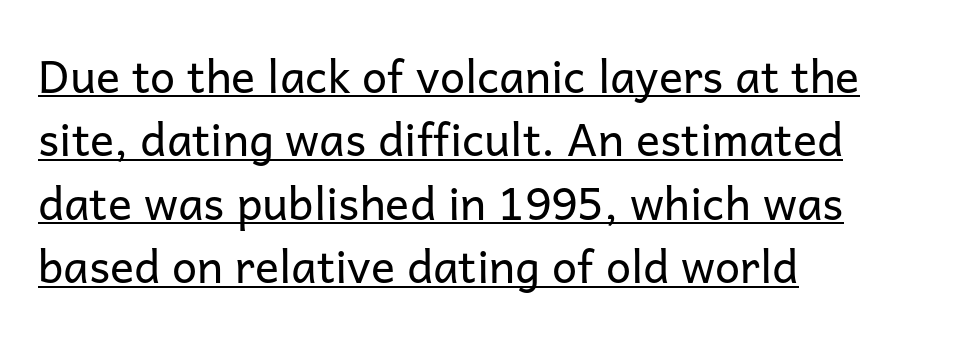
{"serif": "no", "italic": "no", "bold": "no", "weight": "regular", "width": "normal", "stroke_contrast": "low", "x_height": "medium", "monospaced": "no", "underline": "yes", "align": "left", "line_spacing": "normal", "line_spacing_ratio": 1.41, "letter_spacing": "normal", "letter_spacing_em": 0.0, "glyph_px": 45}
